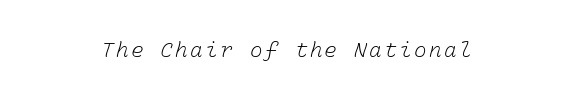
Q: Is the text bold? A: No.
Q: Is the text underlined? A: No.
Q: How is the paragraph aligned? A: Centered.
